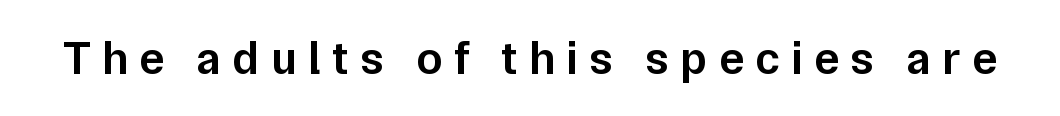
Q: Is the text bold? A: Semi-bold.
Q: Is the text italic (slanted)? A: No, it is upright.
Q: Is the typeface a serif or a sans-serif typeface? A: Sans-serif.
Q: Is the text underlined? A: No.
Q: Is the spacing between letters normal or unusually wide? A: Unusually wide.
Q: Width (condensed, normal, or wide)? A: Normal.
Q: Stroke contrast? A: Low.
Q: x-height? A: Medium.
Q: Monospaced? A: No.
